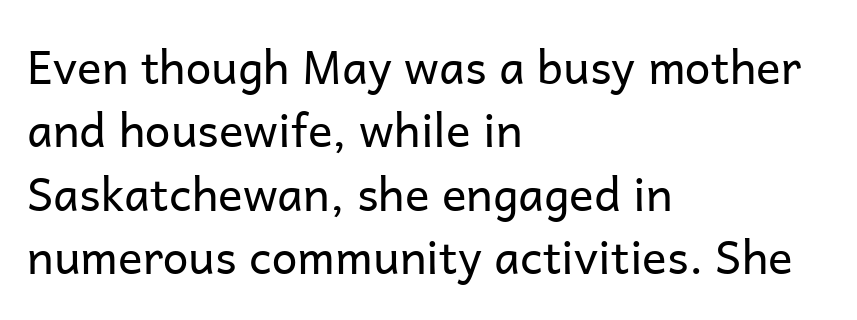
Each letter's strokes conclude bluntly, with no projecting serifs. Weight: regular or lighter. The foot of each line stays bare and open. Spacing verdict: proportional, widths tailored to each character. The lines in this sample share a left origin and differ only in where they stop.
